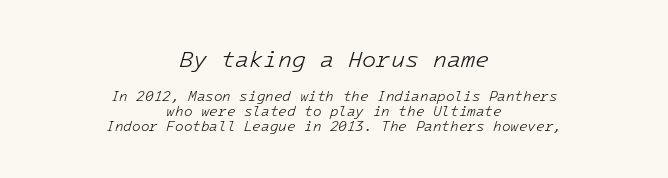
The image shows 23 px text type, italic (leaning right); set centered, tight line spacing (1.1x), normal letter spacing, not underlined; the first (top) block is 1.64x larger.
